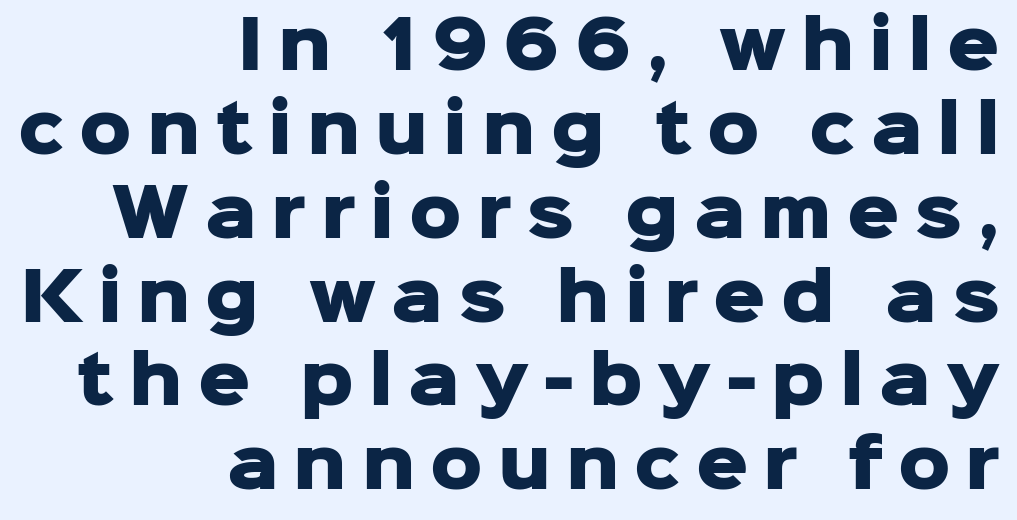
These lines were composed using upright roman letters. The typesetter chose a ragged-left arrangement here. Varying glyph widths throughout — classic text-font behaviour. Weight check: bold — yes, fully. The passage shown has open, widely tracked lettering throughout. Descenders hang freely into open space.
